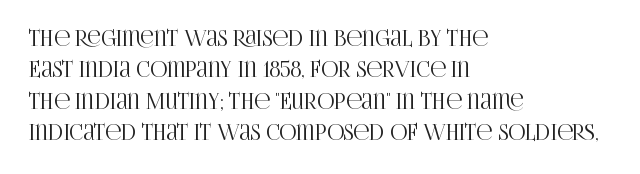
The image shows 21 px text type, upright; set left-aligned, normal line spacing (1.49x), normal letter spacing, not underlined.
